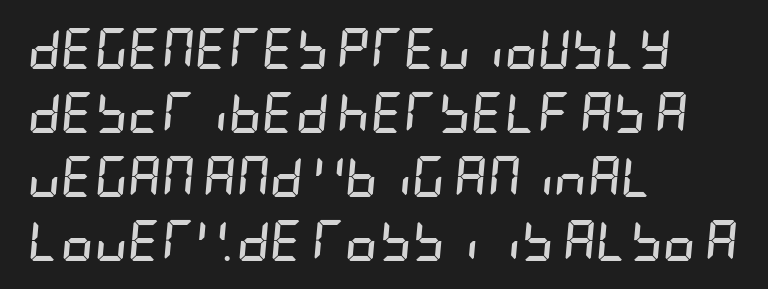
The image shows 41 px semibold, condensed type, italic (leaning right); set left-aligned, normal line spacing (1.56x), normal letter spacing, not underlined; low stroke contrast and a large x-height.
